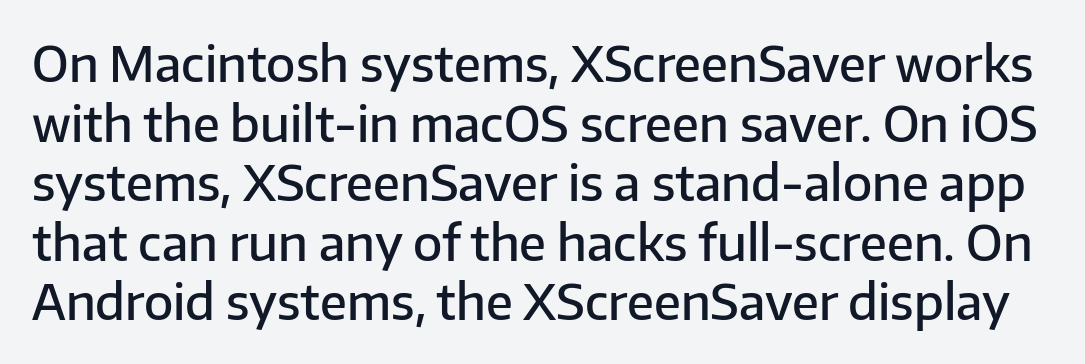
{"serif": "no", "italic": "no", "bold": "semi", "weight": "semibold", "width": "normal", "stroke_contrast": "low", "x_height": "medium", "monospaced": "no", "underline": "no", "line_spacing_ratio": 1.24, "letter_spacing": "normal", "letter_spacing_em": 0.0, "glyph_px": 48}
